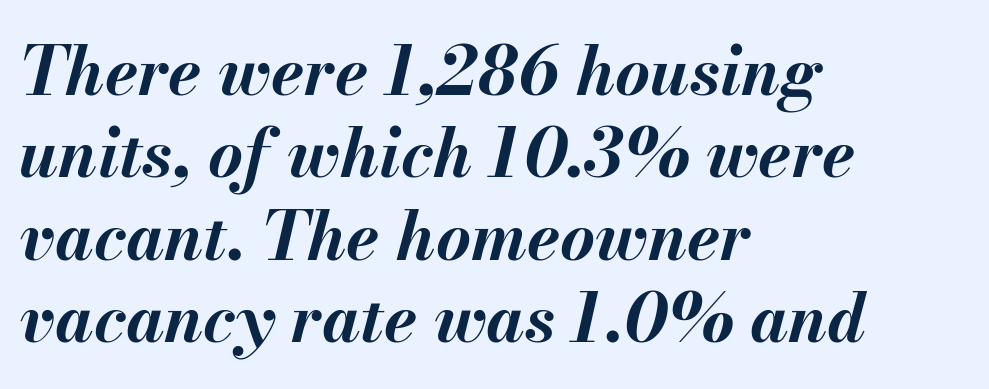
The image shows 67 px bold type, italic (leaning right); set left-aligned, line spacing 1.23x, normal letter spacing, not underlined; medium stroke contrast and a small x-height.
